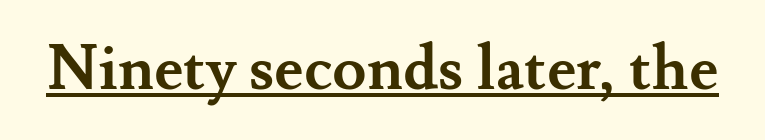
The image shows 62 px semibold serif type, upright; set normal letter spacing, underlined; medium stroke contrast and a small x-height.
